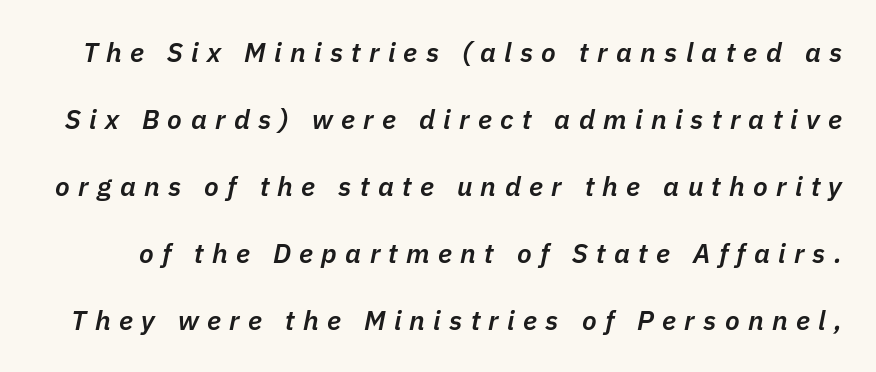
{"italic": "yes", "lean": "right", "slant_degrees": 11, "bold": "semi", "underline": "no", "line_spacing": "loose", "line_spacing_ratio": 2.48, "letter_spacing": "wide", "letter_spacing_em": 0.31, "glyph_px": 27}
